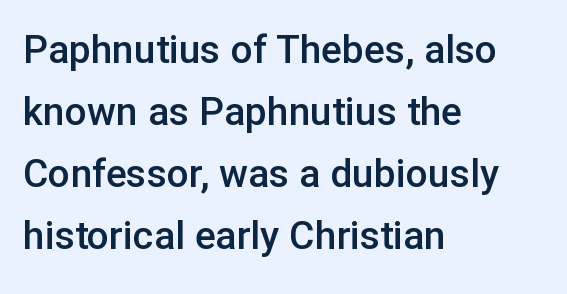
The image shows 39 px semibold sans-serif type, upright; set left-aligned, normal line spacing (1.59x), normal letter spacing, not underlined; low stroke contrast and a medium x-height.
